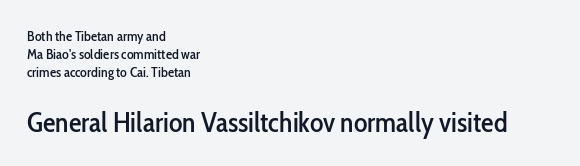
The image shows 28 px condensed sans-serif type, upright; set left-aligned, normal line spacing (1.3x), normal letter spacing, not underlined; the second (bottom) block is 2.0x larger; low stroke contrast and a medium x-height.
